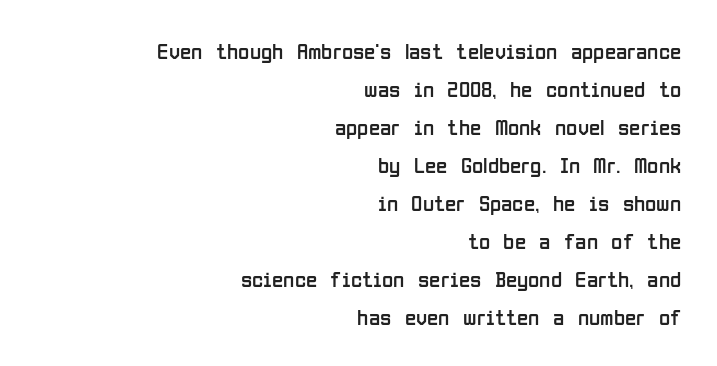
The image shows 23 px text type, upright; set right-aligned, normal line spacing (1.65x), normal letter spacing, not underlined.
